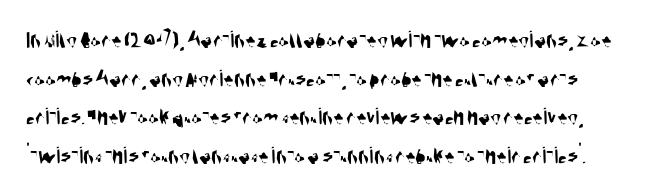
The image shows 25 px text type; set normal line spacing (1.55x), normal letter spacing, not underlined.
